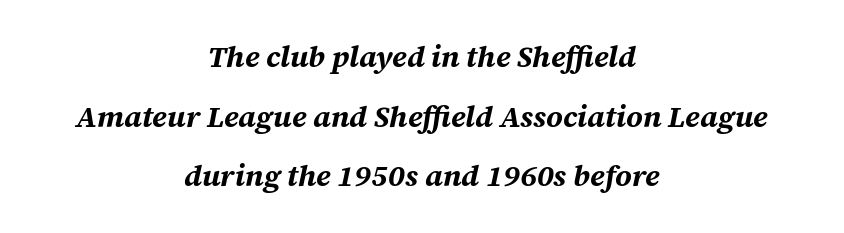
No word sits above an underline. The face used here has a pronounced slope to its letters. The passage shown is typed in a proportional face where columns would drift. Tracking here is standard; glyphs follow each other at the usual distance.
